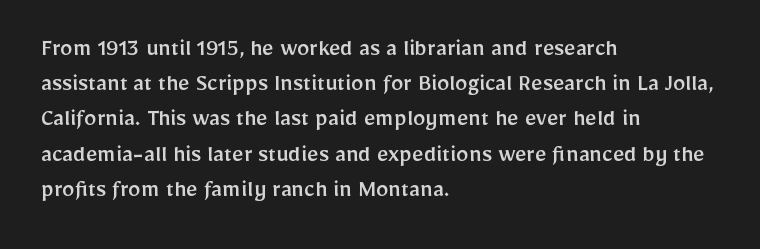
Posture: straight, roman, zero tilt. This rendering uses left alignment, leaving the right contour irregular. This sample keeps an unexceptional amount of space between lines. Bare-footed words on every line.
